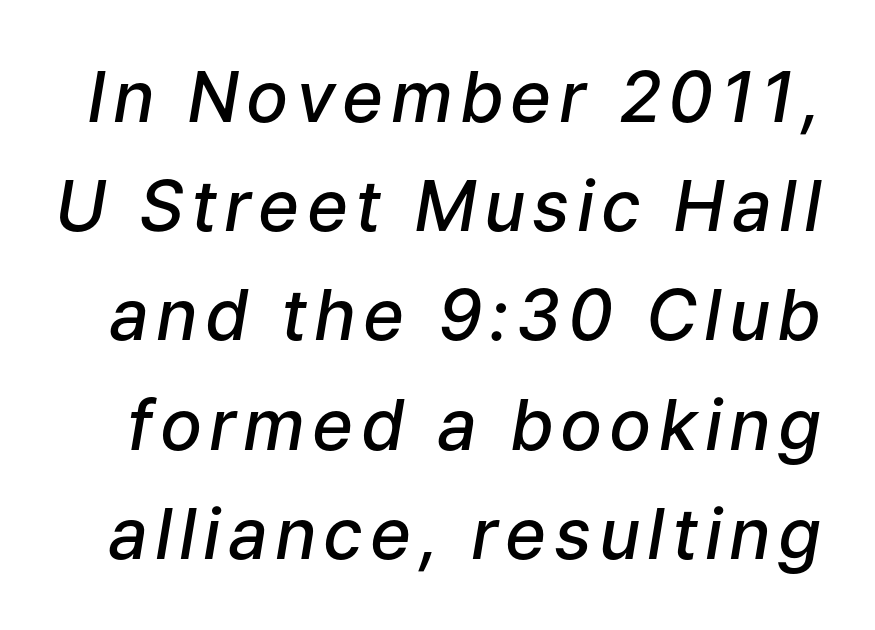
The lines sit at an ordinary, default distance from one another. Tall strokes in this sample are angled rather than plumb. A typesetter would call this proportional, since set widths differ per character. These lines carry some extra weight — a demibold, not a full bold. Clear beneath every line of the passage.
